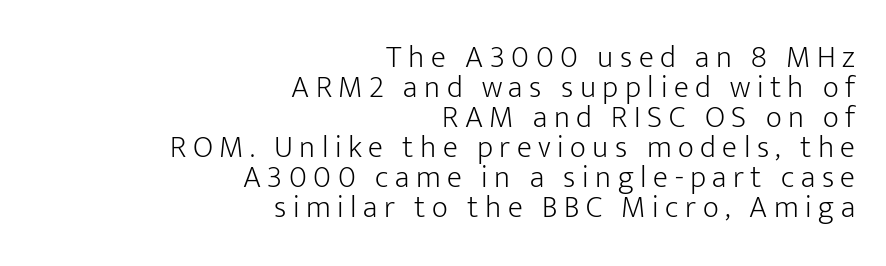
{"serif": "no", "italic": "no", "bold": "no", "weight": "light", "width": "normal", "stroke_contrast": "low", "x_height": "medium", "monospaced": "no", "underline": "no", "align": "right", "line_spacing": "tight", "line_spacing_ratio": 0.97, "letter_spacing": "wide", "letter_spacing_em": 0.21, "glyph_px": 31}
